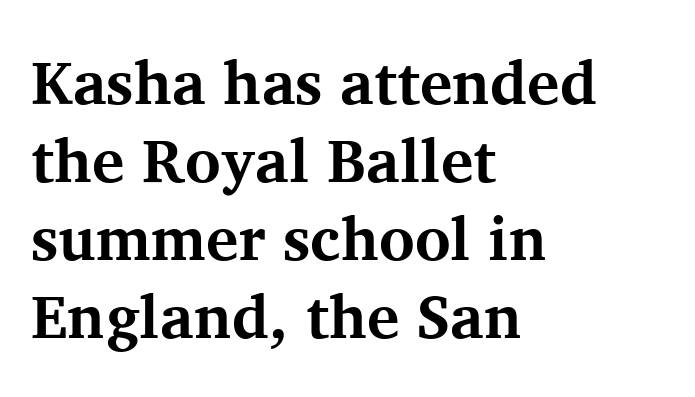
The image shows 61 px bold serif type, upright; set left-aligned, normal line spacing (1.28x), normal letter spacing, not underlined; medium stroke contrast and a medium x-height.
